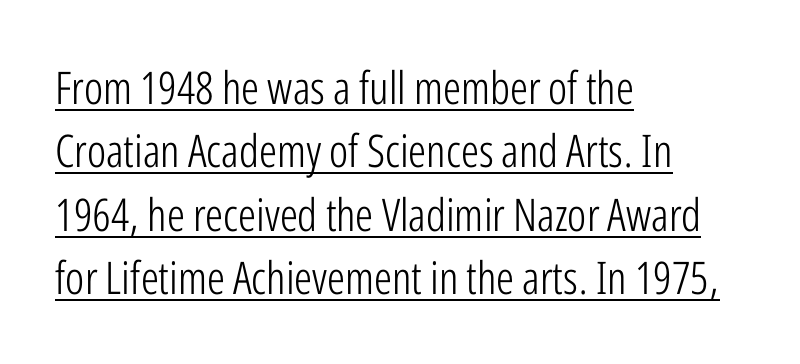
The image shows 45 px light, condensed sans-serif type, upright; set left-aligned, normal line spacing (1.41x), normal letter spacing, underlined; low stroke contrast and a medium x-height.
